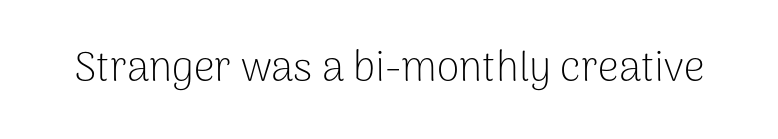
The image shows 41 px light sans-serif type, upright; set normal letter spacing, not underlined; low stroke contrast and a medium x-height.
